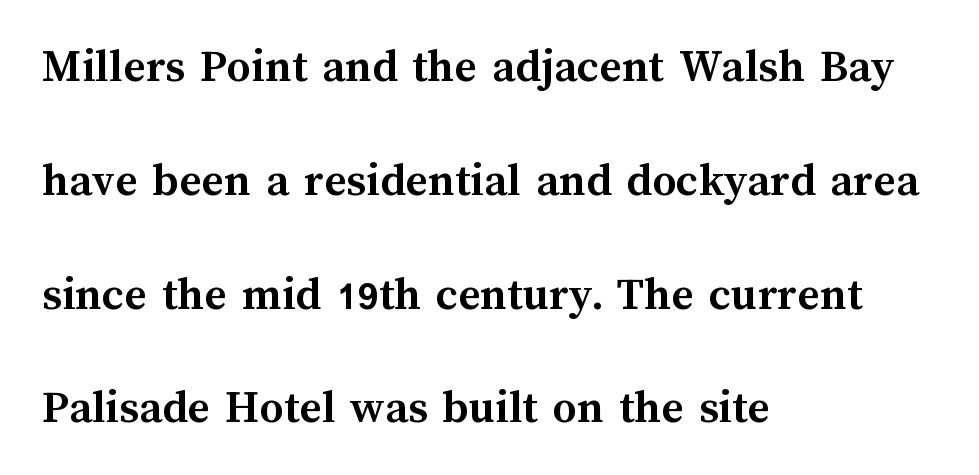
{"italic": "no", "bold": "yes", "weight": "semibold", "width": "normal", "stroke_contrast": "medium", "x_height": "medium", "monospaced": "no", "underline": "no", "align": "left", "line_spacing": "loose", "line_spacing_ratio": 2.37, "letter_spacing": "normal", "letter_spacing_em": 0.0, "glyph_px": 48}
